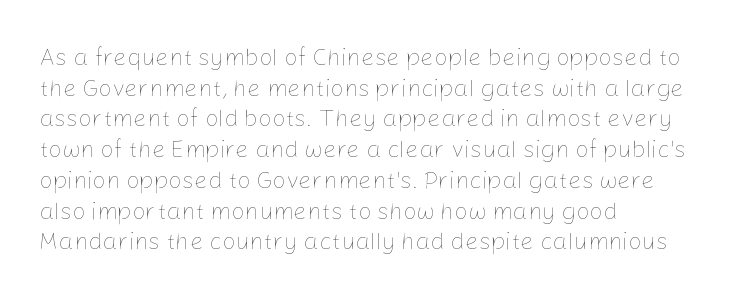
{"italic": "no", "bold": "no", "underline": "no", "align": "left", "line_spacing": "normal", "line_spacing_ratio": 1.28, "letter_spacing": "normal", "letter_spacing_em": 0.0, "glyph_px": 24}
